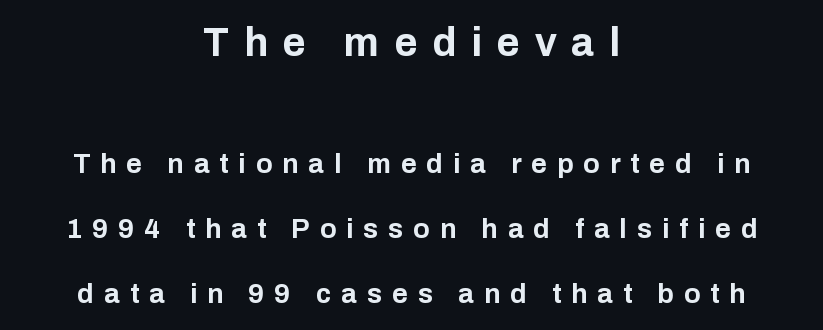
{"serif": "no", "italic": "no", "bold": "yes", "weight": "bold", "width": "normal", "stroke_contrast": "low", "x_height": "medium", "monospaced": "no", "underline": "no", "align": "center", "line_spacing": "loose", "line_spacing_ratio": 2.42, "letter_spacing": "wide", "letter_spacing_em": 0.37, "larger_block": "first", "size_ratio": 1.48, "glyph_px": 40}
